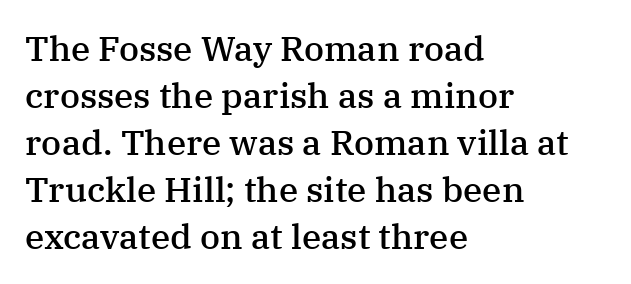
The image shows 35 px semibold serif type, upright; set left-aligned, normal line spacing (1.34x), normal letter spacing, not underlined; medium stroke contrast and a medium x-height.
